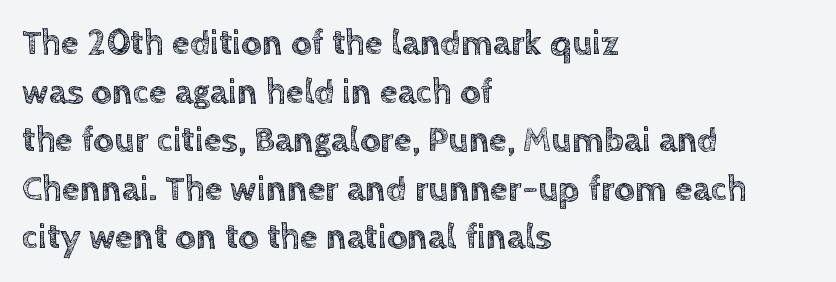
Q: Is the text italic (slanted)? A: No, it is upright.
Q: Is the text underlined? A: No.
Q: How is the paragraph aligned? A: Left-aligned.
Q: Is the spacing between letters normal or unusually wide? A: Normal.
Q: Is the spacing between lines tight, normal or loose? A: Normal.
Q: Width (condensed, normal, or wide)? A: Normal.
Q: x-height? A: Large.
Q: Monospaced? A: No.
